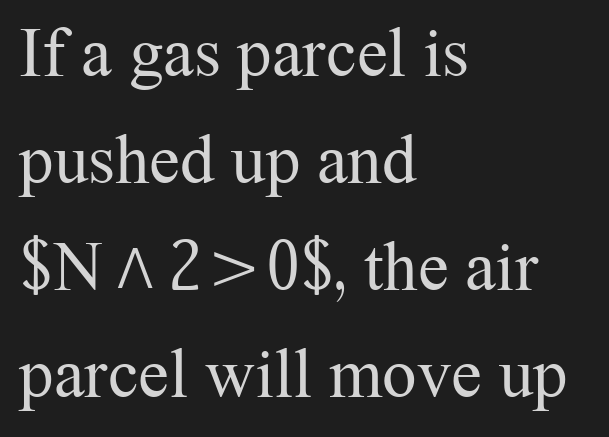
In CSS terms this would be text-align: left. The passage shown has conventional tracking throughout. Serifs: yes, visible at the terminals of the letterforms. The weight tops out at a normal text grade. These lines are rendered in a variable-pitch font. Vertical strokes here are truly vertical.
